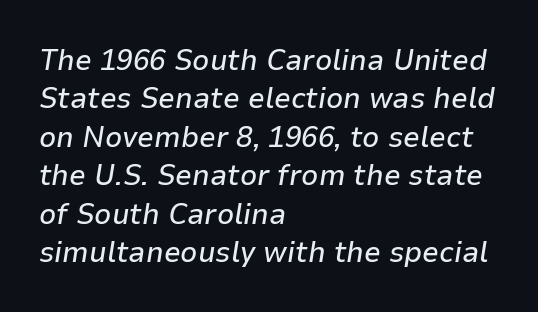
Leftover space on each line is placed entirely after the last word. Underlining? Definitely not there. The face used here is proportionally spaced, like ordinary book or web type. The letters sit at their default tracking, neither squeezed nor spread. The lines sit at an ordinary, default distance from one another. Looking at the ascenders, they clearly lean.
